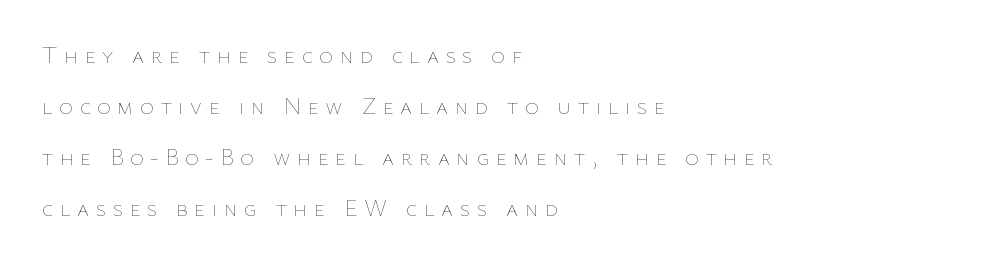
{"italic": "no", "bold": "no", "underline": "no", "align": "left", "line_spacing": "loose", "line_spacing_ratio": 2.22, "letter_spacing": "wide", "letter_spacing_em": 0.29, "glyph_px": 23}
